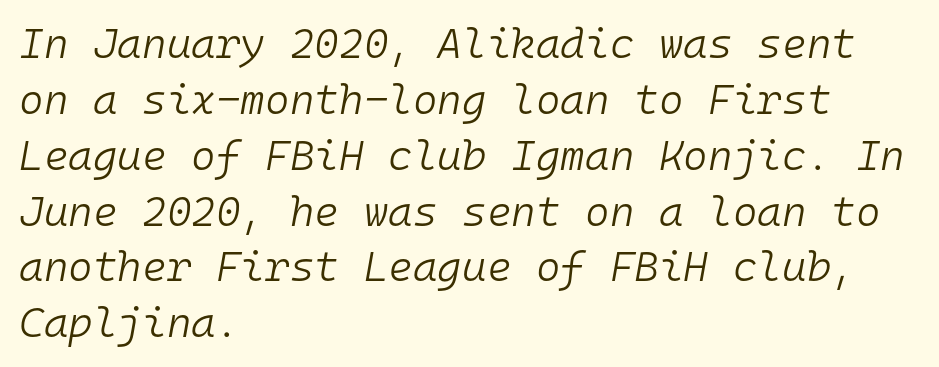
The image shows 42 px light type, italic (leaning right), monospaced; set left-aligned, normal line spacing (1.33x), normal letter spacing, not underlined; low stroke contrast and a medium x-height.
